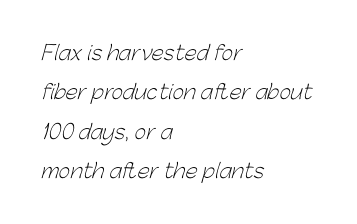
Q: Is the text bold? A: No.
Q: Is the text underlined? A: No.
Q: How is the paragraph aligned? A: Left-aligned.
Q: Is the spacing between letters normal or unusually wide? A: Normal.
Q: Is the spacing between lines tight, normal or loose? A: Loose.
